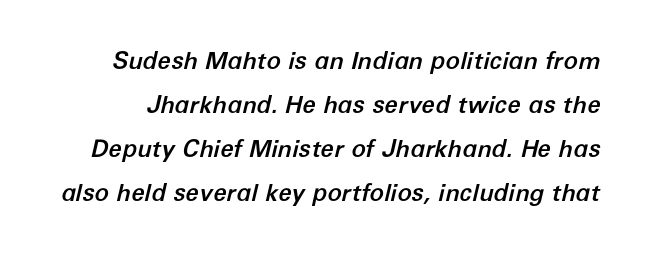
Q: Is the text italic (slanted)? A: Yes, it leans right by about 12 degrees.
Q: Is the text underlined? A: No.
Q: Is the spacing between letters normal or unusually wide? A: Normal.
